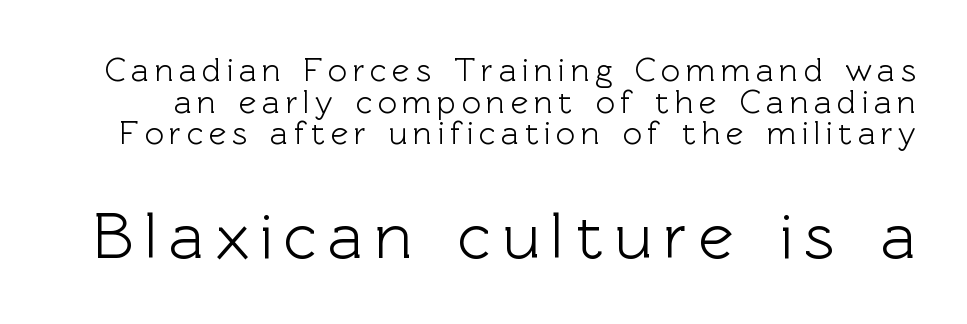
No feet cap the strokes, marking this as sans-serif type. Vertical strokes here are truly vertical. In this sample the second text group is rendered at the bigger scale. Spacing verdict: proportional, widths tailored to each character.
